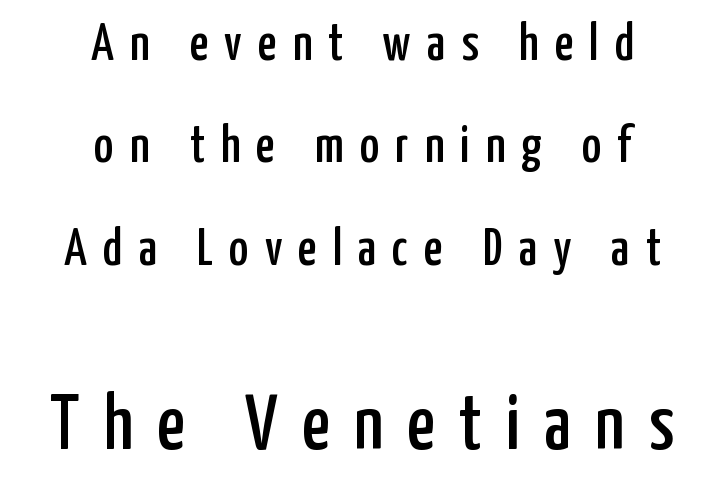
Q: Is the text italic (slanted)? A: No, it is upright.
Q: Is the typeface a serif or a sans-serif typeface? A: Sans-serif.
Q: Is the text underlined? A: No.
Q: How is the paragraph aligned? A: Centered.
Q: Is the spacing between letters normal or unusually wide? A: Unusually wide.
Q: Is the spacing between lines tight, normal or loose? A: Loose.
Q: Which block of text is set in a larger size, the first (top) or the second (bottom)? A: The second (bottom) one.
Q: Width (condensed, normal, or wide)? A: Condensed.
Q: Stroke contrast? A: Low.
Q: x-height? A: Medium.
Q: Monospaced? A: No.
